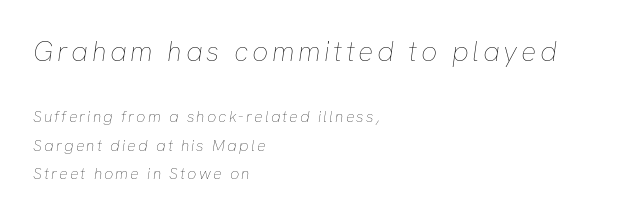
The image shows 28 px thin type, italic (leaning right); set left-aligned, line spacing 1.8x, not underlined; the first (top) block is 1.75x larger; low stroke contrast and a medium x-height.
